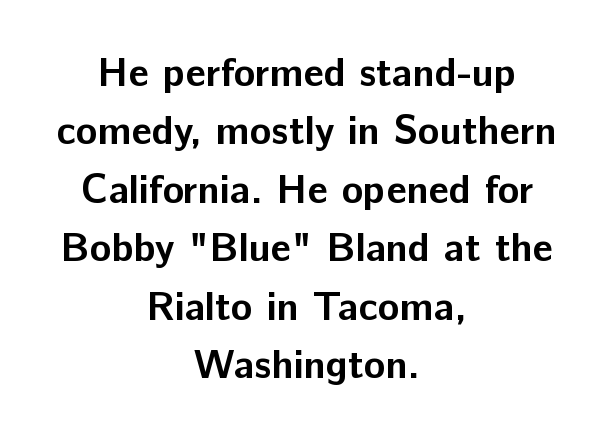
{"serif": "no", "italic": "no", "bold": "yes", "weight": "bold", "width": "normal", "stroke_contrast": "low", "x_height": "medium", "monospaced": "no", "underline": "no", "align": "center", "line_spacing": "normal", "line_spacing_ratio": 1.46, "letter_spacing": "normal", "letter_spacing_em": 0.0, "glyph_px": 40}
